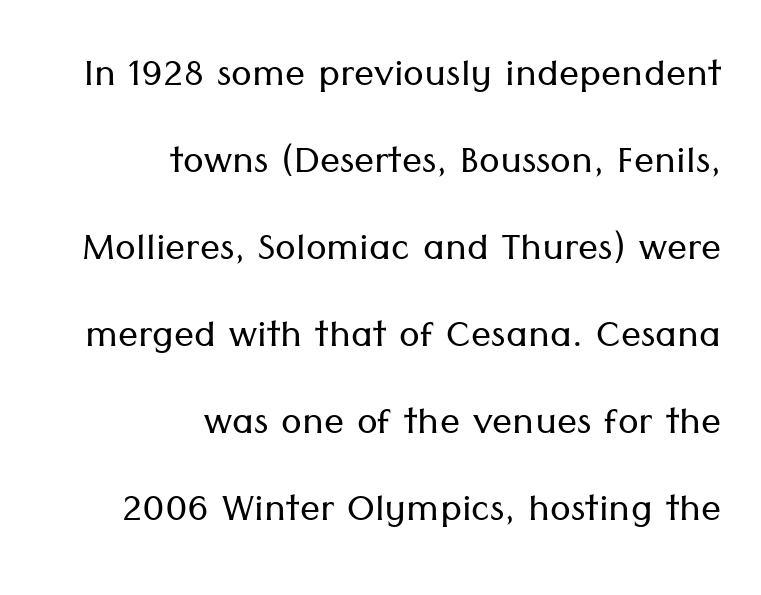
{"serif": "no", "italic": "no", "bold": "no", "weight": "light", "width": "normal", "stroke_contrast": "low", "x_height": "medium", "monospaced": "no", "underline": "no", "align": "right", "line_spacing_ratio": 1.74, "letter_spacing": "normal", "letter_spacing_em": 0.0, "glyph_px": 50}
